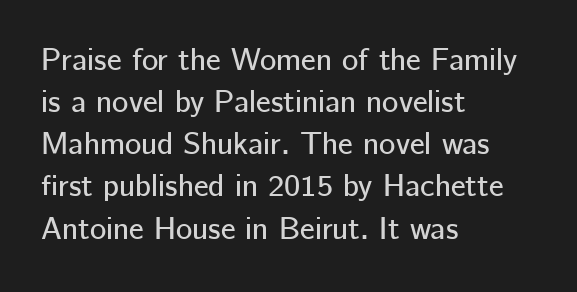
Q: Is the text italic (slanted)? A: No, it is upright.
Q: Is the typeface a serif or a sans-serif typeface? A: Sans-serif.
Q: Is the text underlined? A: No.
Q: How is the paragraph aligned? A: Left-aligned.
Q: Is the spacing between letters normal or unusually wide? A: Normal.
Q: Is the spacing between lines tight, normal or loose? A: Normal.
Q: Width (condensed, normal, or wide)? A: Normal.
Q: Stroke contrast? A: Low.
Q: x-height? A: Medium.
Q: Monospaced? A: No.
